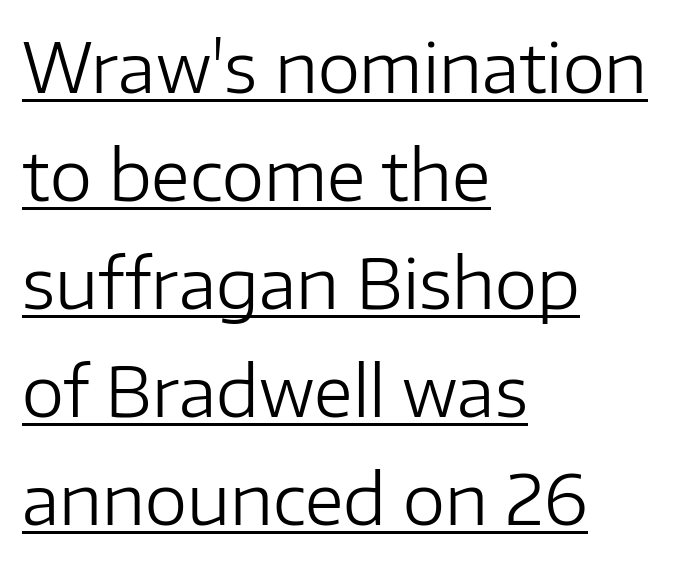
Q: Is the text bold? A: No.
Q: Is the text italic (slanted)? A: No, it is upright.
Q: Is the typeface a serif or a sans-serif typeface? A: Sans-serif.
Q: Is the text underlined? A: Yes.
Q: How is the paragraph aligned? A: Left-aligned.
Q: Is the spacing between letters normal or unusually wide? A: Normal.
Q: Is the spacing between lines tight, normal or loose? A: Normal.
Q: Width (condensed, normal, or wide)? A: Normal.
Q: Stroke contrast? A: Low.
Q: x-height? A: Medium.
Q: Monospaced? A: No.
